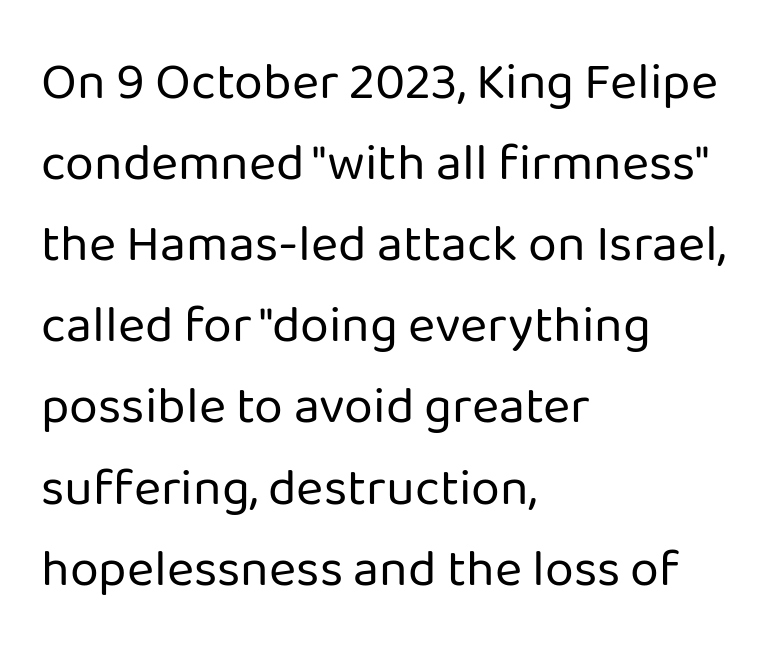
Q: Is the text bold? A: No.
Q: Is the text italic (slanted)? A: No, it is upright.
Q: Is the typeface a serif or a sans-serif typeface? A: Sans-serif.
Q: Is the text underlined? A: No.
Q: How is the paragraph aligned? A: Left-aligned.
Q: Is the spacing between letters normal or unusually wide? A: Normal.
Q: Is the spacing between lines tight, normal or loose? A: Normal.
Q: Width (condensed, normal, or wide)? A: Normal.
Q: Stroke contrast? A: Low.
Q: x-height? A: Medium.
Q: Monospaced? A: No.
